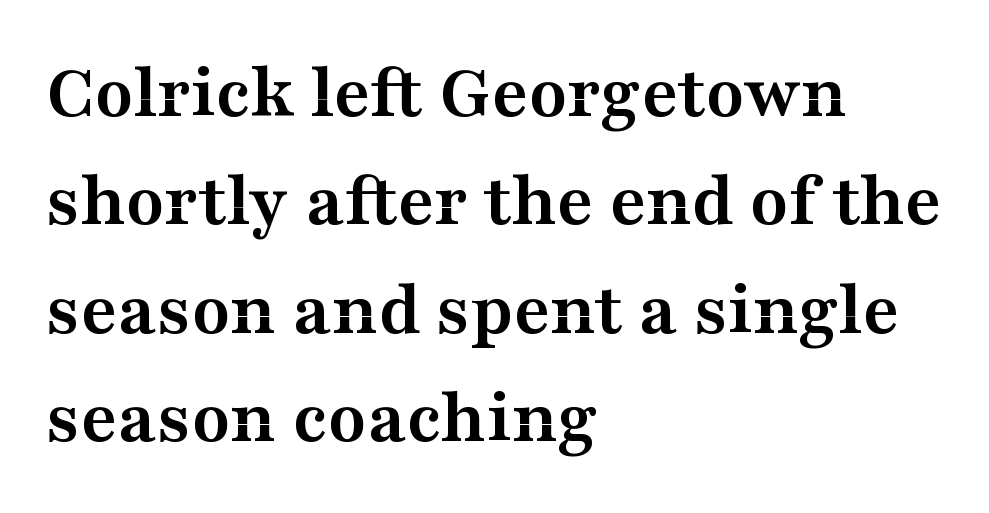
This sample uses a serif face. The typesetting leans heavy: a genuine bold. Descenders are the only things crossing below the line. Short note: letters normally spaced.
